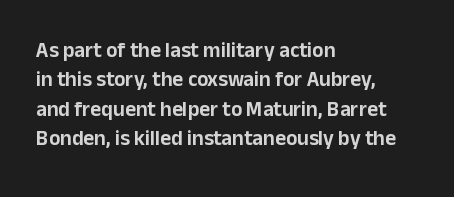
The image shows 21 px text type, upright; set left-aligned, normal line spacing (1.4x), normal letter spacing, not underlined.
